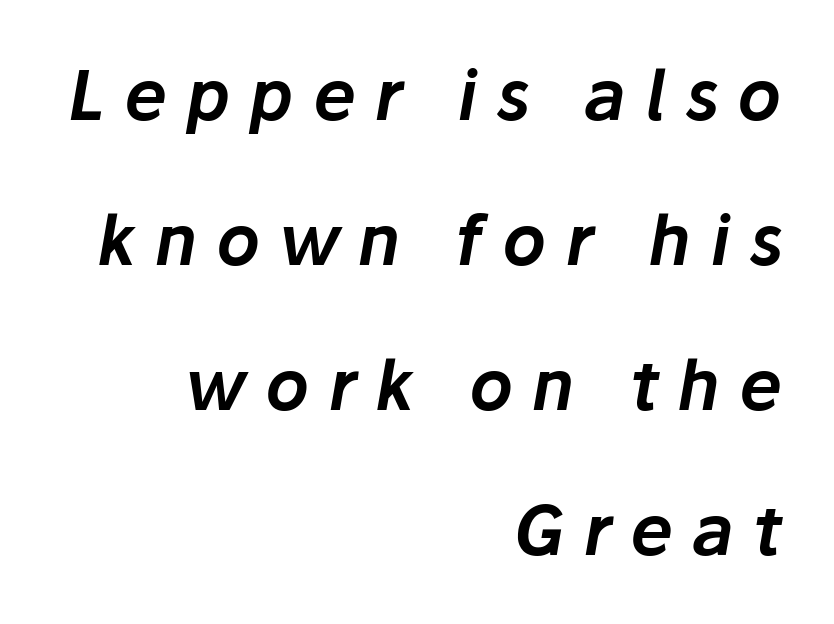
Lines of text with bare space underneath. Yep, that's italic — everything's leaning. Airy leading. This sample has the flowing, uneven cadence of proportional lettering. The lines are quadded right. Does extra space separate the letters? Yes, quite a lot of it.
